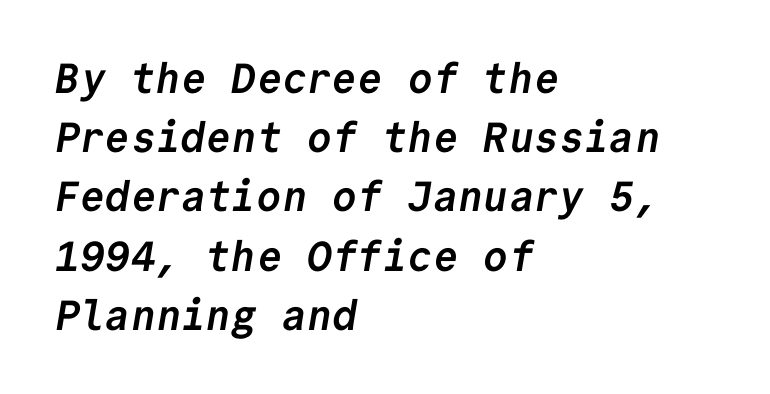
{"serif": "no", "bold": "yes", "weight": "semibold", "width": "normal", "stroke_contrast": "low", "x_height": "medium", "monospaced": "yes", "underline": "no", "align": "left", "line_spacing": "normal", "line_spacing_ratio": 1.41, "letter_spacing": "normal", "letter_spacing_em": 0.0, "glyph_px": 42}
